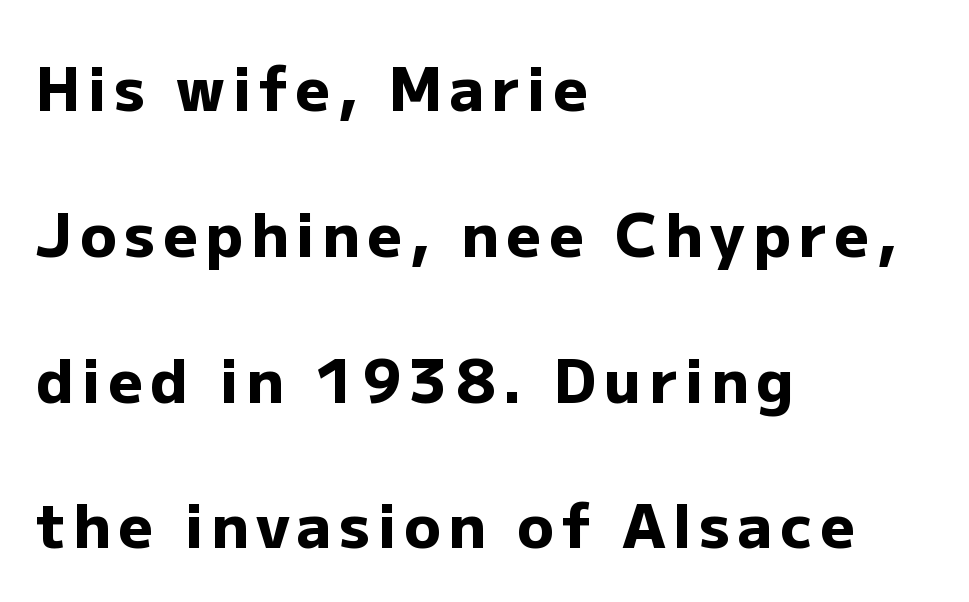
The image shows 60 px heavy sans-serif type, upright; set left-aligned, loose line spacing (2.43x), not underlined; low stroke contrast and a medium x-height.
